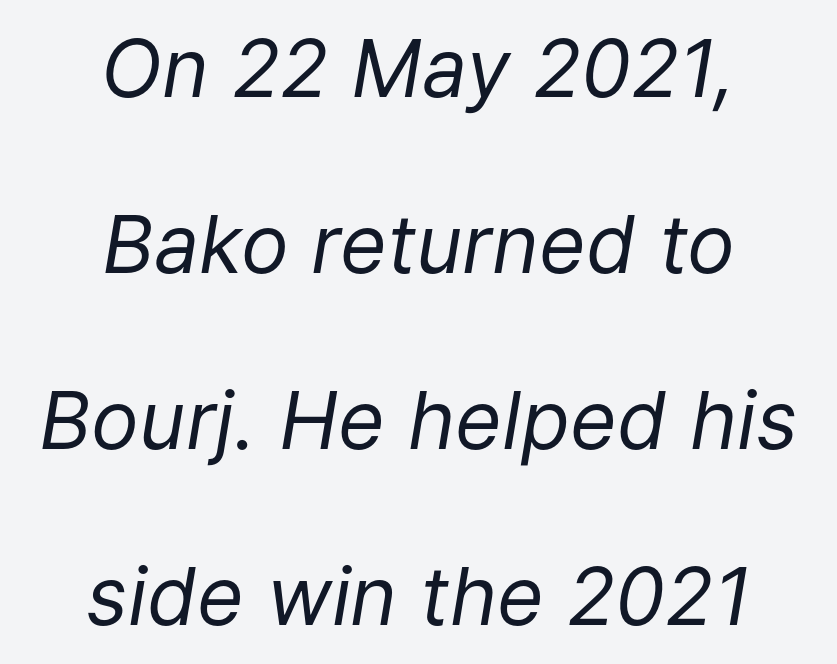
Note the varied advance widths — an 'i' is clearly narrower than an 'm'. Stem width sits at or under what a default text font uses. The lines in this sample share a center point and differ in where they start and stop. Does the lettering tilt? It does — this is italic. There is no visible air inserted between adjacent glyphs. Clear beneath every line of the passage.
